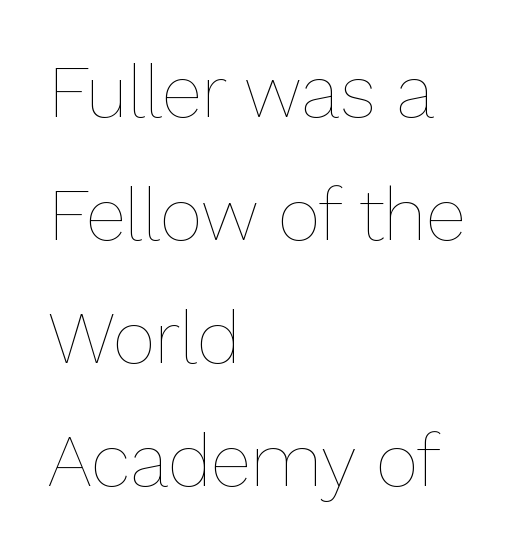
Q: Is the text bold? A: No.
Q: Is the text italic (slanted)? A: No, it is upright.
Q: Is the text underlined? A: No.
Q: How is the paragraph aligned? A: Left-aligned.
Q: Is the spacing between letters normal or unusually wide? A: Normal.
Q: Is the spacing between lines tight, normal or loose? A: Normal.
Q: Width (condensed, normal, or wide)? A: Normal.
Q: Stroke contrast? A: Low.
Q: x-height? A: Medium.
Q: Monospaced? A: No.
